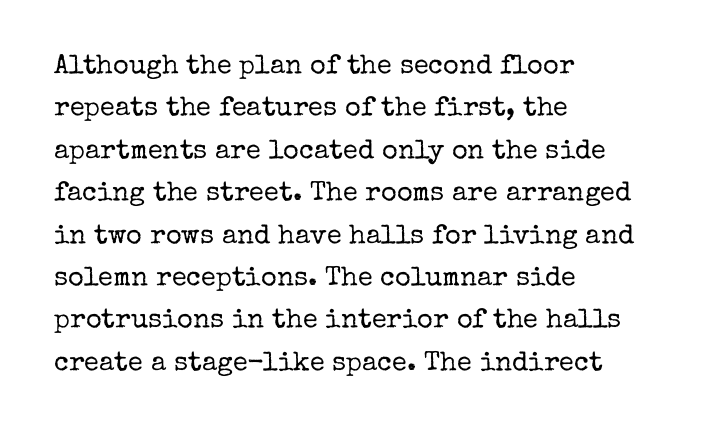
Characters follow at the spacing the type designer built in. Where is the straight margin? On the left. Weight: regular or lighter. Check the space under the baseline: it is left empty. Each new line begins a customary step beneath the previous one.
